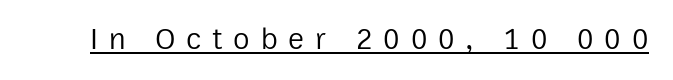
{"serif": "no", "italic": "no", "bold": "no", "weight": "regular", "width": "normal", "stroke_contrast": "low", "x_height": "medium", "monospaced": "no", "underline": "yes", "letter_spacing": "wide", "letter_spacing_em": 0.36, "glyph_px": 30}
